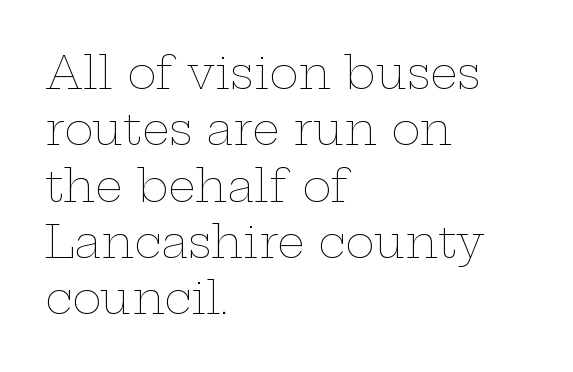
The gaps between neighbouring characters are ordinary and unremarkable. The letters look calm and open, with moderate or lighter stems. The string is rendered with underlining switched off. Varying glyph widths throughout — classic text-font behaviour. Left-aligned paragraph, ragged on the right. Ascenders rise straight up at ninety degrees.
